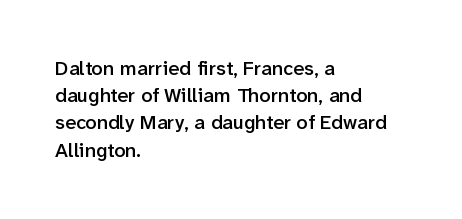
The image shows 20 px text type, upright; set left-aligned, normal line spacing (1.36x), normal letter spacing, not underlined.
